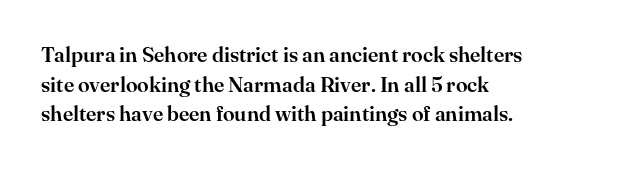
Q: Is the text italic (slanted)? A: No, it is upright.
Q: Is the text underlined? A: No.
Q: How is the paragraph aligned? A: Left-aligned.
Q: Is the spacing between letters normal or unusually wide? A: Normal.
Q: Is the spacing between lines tight, normal or loose? A: Normal.
